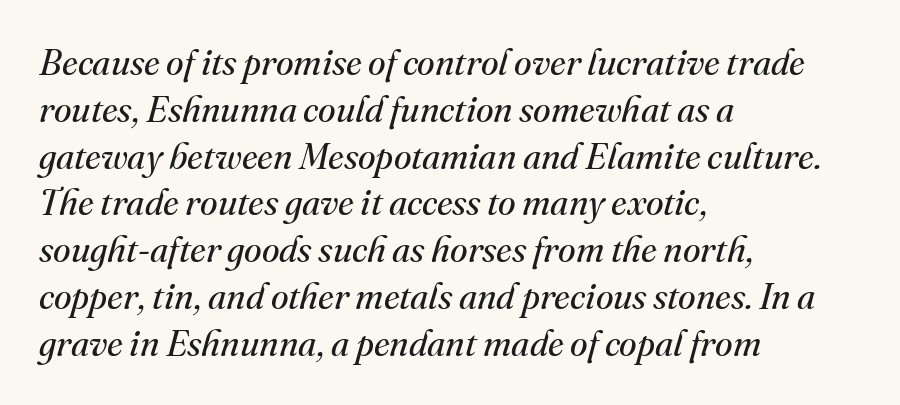
{"serif": "yes", "italic": "yes", "lean": "right", "slant_degrees": 16, "bold": "no", "weight": "regular", "width": "normal", "stroke_contrast": "medium", "x_height": "small", "monospaced": "no", "underline": "no", "align": "left", "line_spacing": "normal", "line_spacing_ratio": 1.3, "letter_spacing": "normal", "letter_spacing_em": 0.0, "glyph_px": 36}
